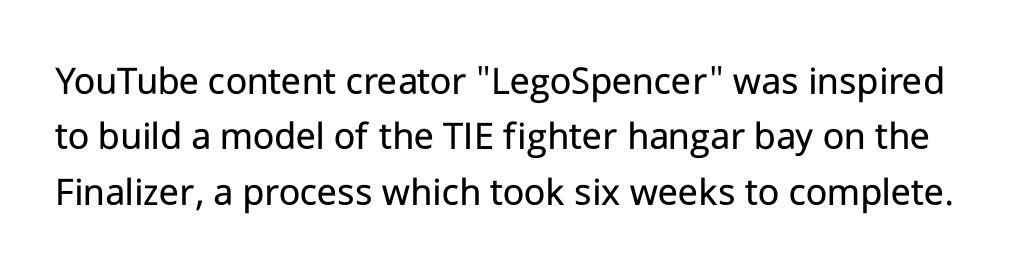
{"serif": "no", "italic": "no", "bold": "no", "weight": "regular", "width": "normal", "stroke_contrast": "low", "x_height": "medium", "monospaced": "no", "underline": "no", "line_spacing": "normal", "line_spacing_ratio": 1.35, "letter_spacing": "normal", "letter_spacing_em": 0.0, "glyph_px": 41}
